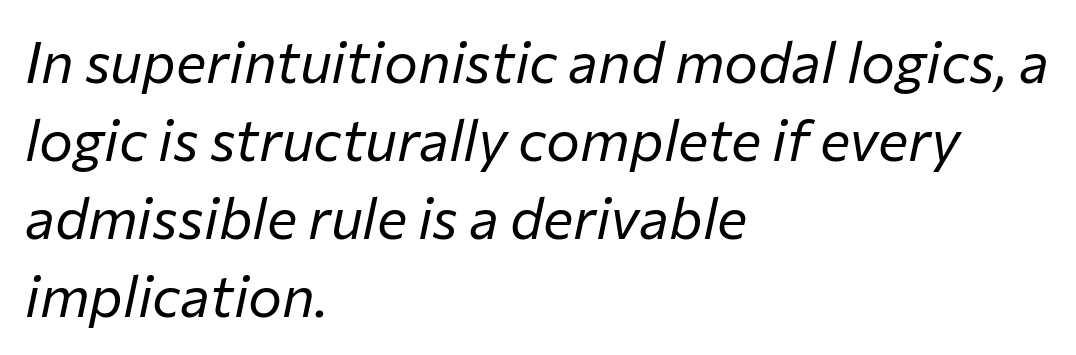
{"italic": "yes", "lean": "right", "slant_degrees": 12, "bold": "no", "weight": "regular", "width": "normal", "stroke_contrast": "low", "x_height": "medium", "monospaced": "no", "underline": "no", "align": "left", "line_spacing": "normal", "line_spacing_ratio": 1.37, "letter_spacing": "normal", "letter_spacing_em": 0.0, "glyph_px": 57}
